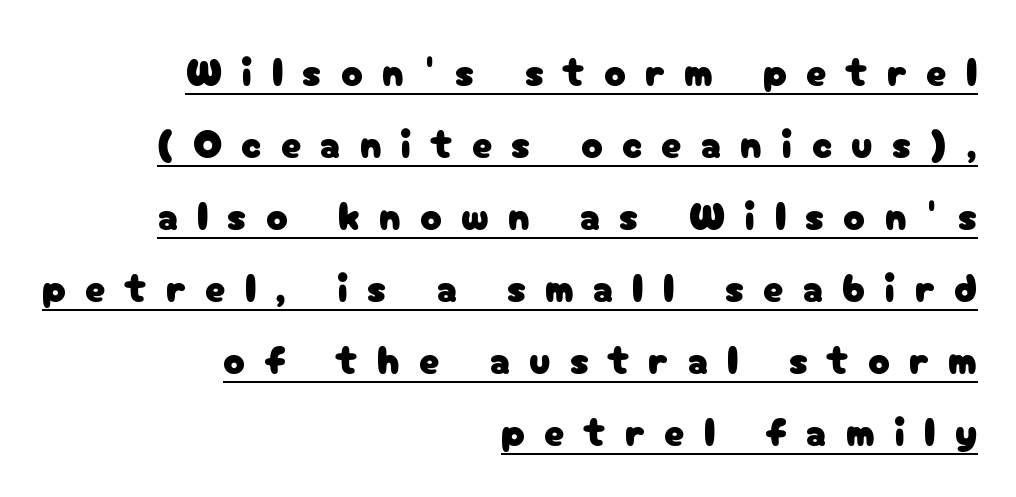
The image shows 40 px sans-serif type, upright; set right-aligned, line spacing 1.8x, unusually wide letter spacing (+0.48 em), underlined; low stroke contrast and a medium x-height.
